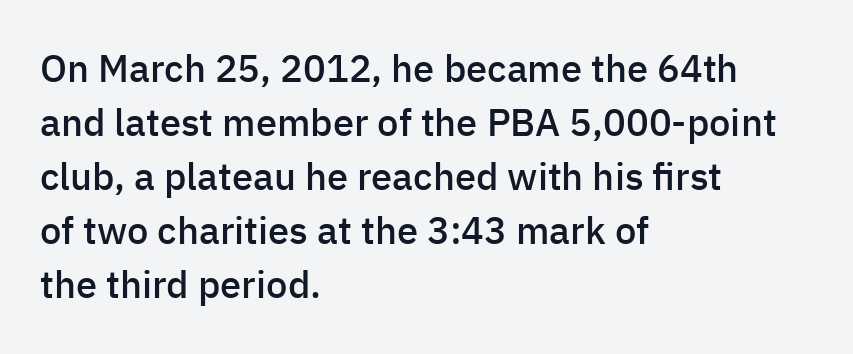
The image shows 38 px semibold sans-serif type, upright; set left-aligned, normal line spacing (1.42x), normal letter spacing, not underlined; low stroke contrast and a medium x-height.
